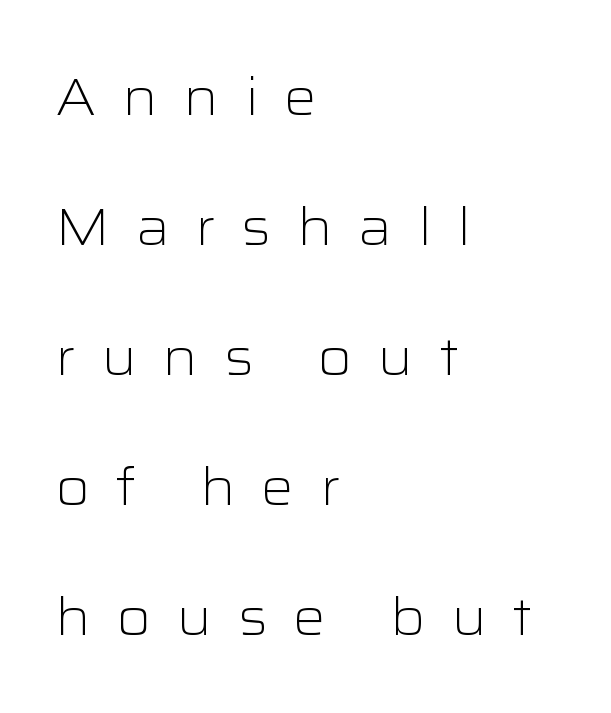
{"serif": "no", "italic": "no", "bold": "no", "weight": "light", "width": "wide", "stroke_contrast": "low", "x_height": "medium", "monospaced": "no", "underline": "no", "align": "left", "line_spacing": "loose", "line_spacing_ratio": 2.5, "letter_spacing": "wide", "letter_spacing_em": 0.49, "glyph_px": 52}
